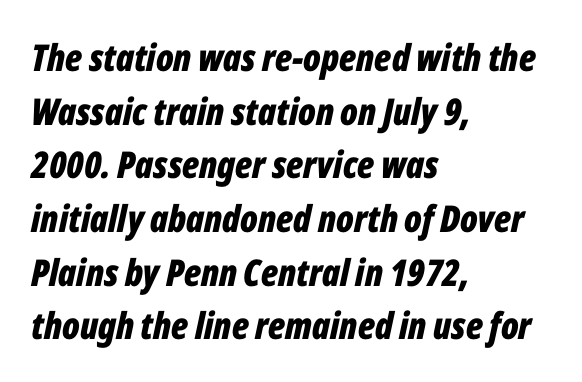
{"italic": "yes", "lean": "right", "slant_degrees": 12, "bold": "yes", "weight": "bold", "width": "condensed", "stroke_contrast": "low", "x_height": "medium", "monospaced": "no", "underline": "no", "align": "left", "line_spacing": "normal", "line_spacing_ratio": 1.45, "letter_spacing": "normal", "letter_spacing_em": 0.0, "glyph_px": 37}
